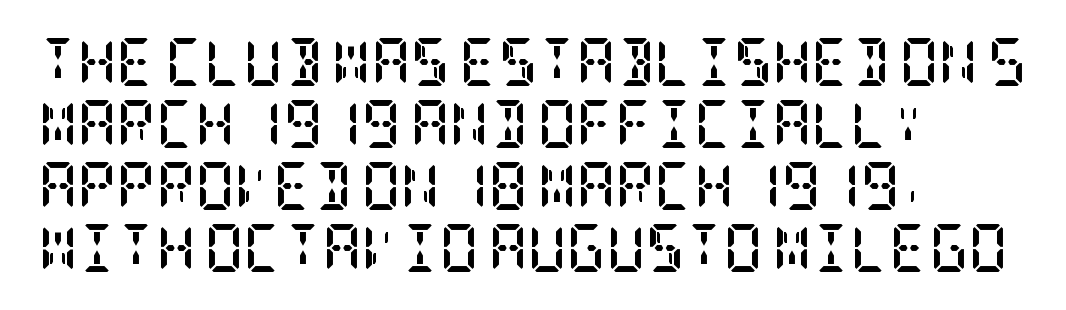
Q: Is the text bold? A: Yes.
Q: Is the text italic (slanted)? A: No, it is upright.
Q: Is the typeface a serif or a sans-serif typeface? A: Serif.
Q: Is the text underlined? A: No.
Q: How is the paragraph aligned? A: Left-aligned.
Q: Is the spacing between letters normal or unusually wide? A: Normal.
Q: Is the spacing between lines tight, normal or loose? A: Normal.
Q: Width (condensed, normal, or wide)? A: Condensed.
Q: Stroke contrast? A: Low.
Q: x-height? A: Large.
